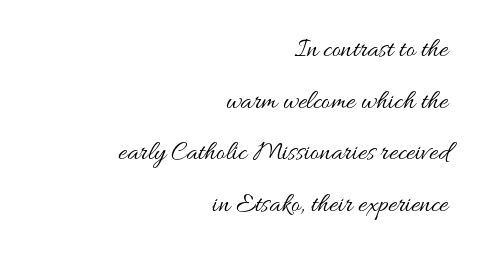
The image shows 27 px text type; set right-aligned, loose line spacing (1.91x), normal letter spacing, not underlined.
